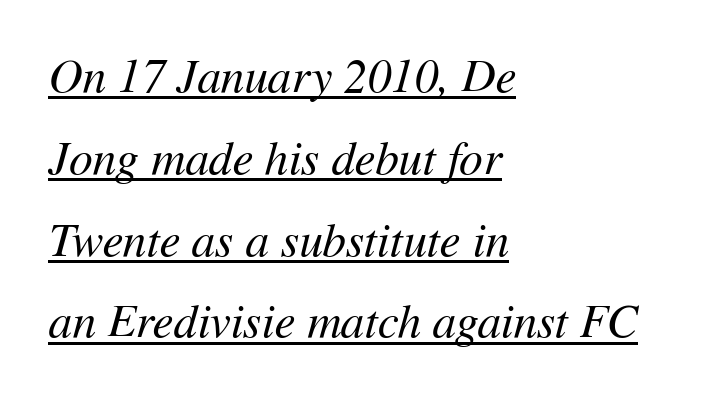
All the whitespace from short lines collects on the right. The characters are drawn with everyday or finer stroke widths. The specimen includes a rule beneath the text block's lines. Each letter keeps its own natural width here, so spacing adapts to shape.
